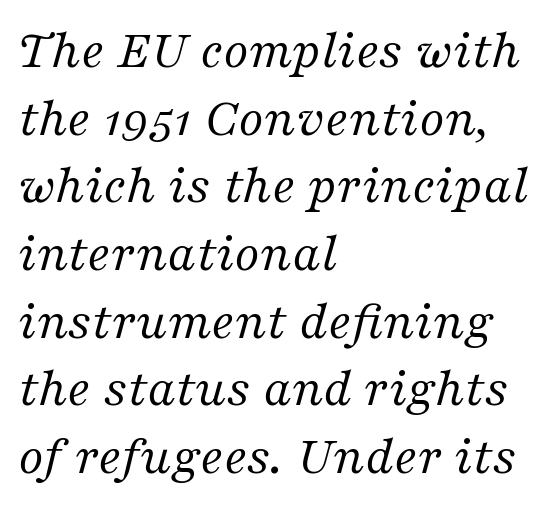
Underlining? Definitely not there. Font category for this specimen: serif. The letters advance in unequal steps, a hallmark of proportional type. Italic? Definitely — the glyphs are oblique.
